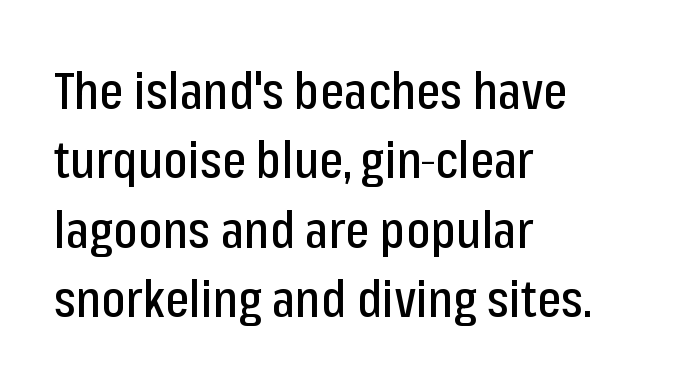
{"serif": "no", "italic": "no", "width": "condensed", "stroke_contrast": "low", "x_height": "medium", "monospaced": "no", "underline": "no", "align": "left", "line_spacing": "normal", "line_spacing_ratio": 1.36, "letter_spacing": "normal", "letter_spacing_em": 0.0, "glyph_px": 51}
